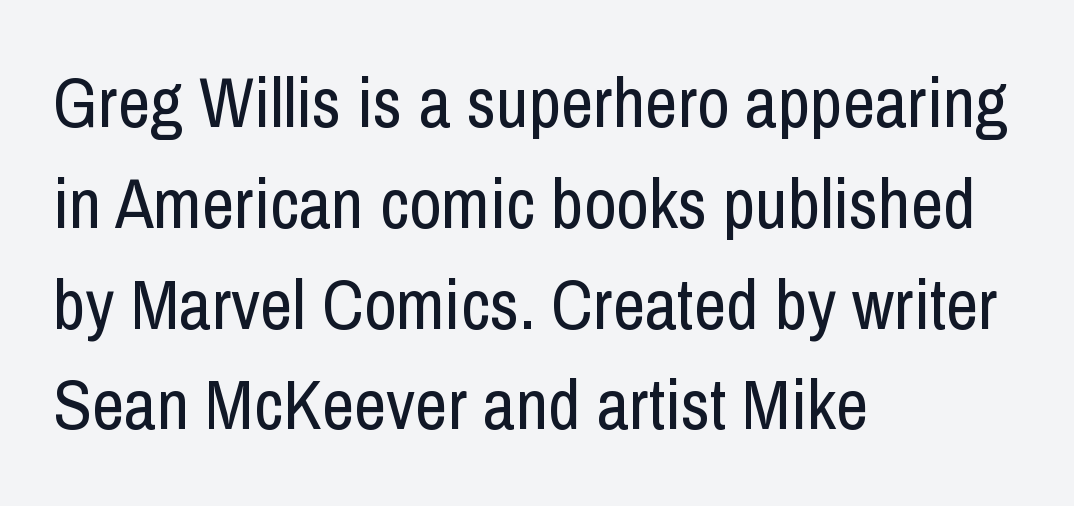
Q: Is the text bold? A: No.
Q: Is the text italic (slanted)? A: No, it is upright.
Q: Is the typeface a serif or a sans-serif typeface? A: Sans-serif.
Q: Is the text underlined? A: No.
Q: How is the paragraph aligned? A: Left-aligned.
Q: Is the spacing between letters normal or unusually wide? A: Normal.
Q: Is the spacing between lines tight, normal or loose? A: Normal.
Q: Width (condensed, normal, or wide)? A: Condensed.
Q: Stroke contrast? A: Low.
Q: x-height? A: Medium.
Q: Monospaced? A: No.
